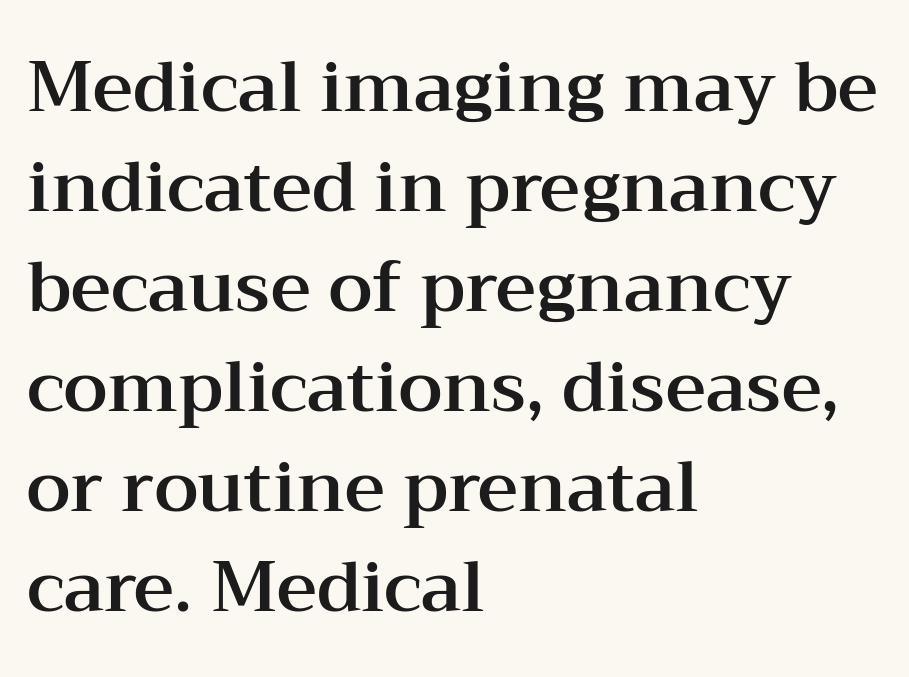
Standard letterfit; no display-style spreading of the glyphs. The type sits square on the baseline with zero lean. Think of a printed novel: that variable character pitch is what you see here. Alignment: flush left.
